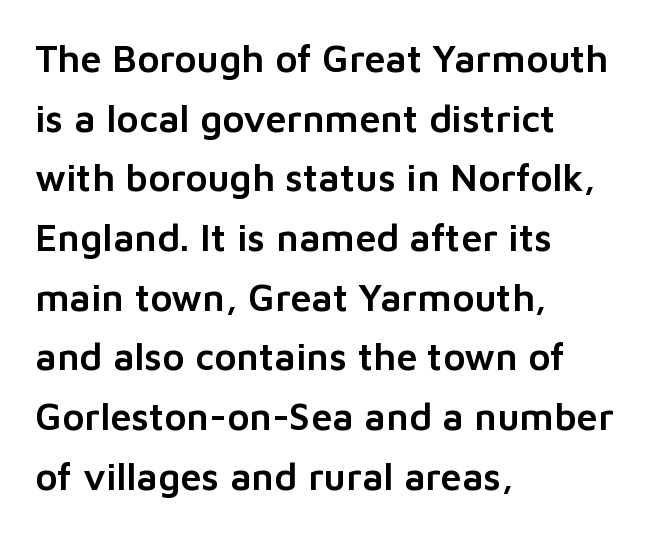
Q: Is the text italic (slanted)? A: No, it is upright.
Q: Is the typeface a serif or a sans-serif typeface? A: Sans-serif.
Q: Is the text underlined? A: No.
Q: How is the paragraph aligned? A: Left-aligned.
Q: Is the spacing between letters normal or unusually wide? A: Normal.
Q: Is the spacing between lines tight, normal or loose? A: Normal.
Q: Width (condensed, normal, or wide)? A: Normal.
Q: Stroke contrast? A: Low.
Q: x-height? A: Medium.
Q: Monospaced? A: No.
